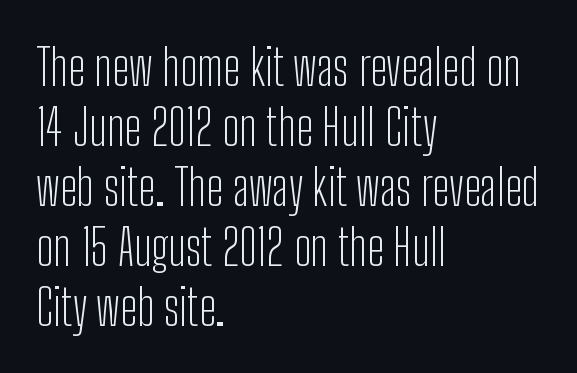
{"serif": "no", "italic": "no", "bold": "no", "weight": "light", "width": "condensed", "stroke_contrast": "low", "x_height": "medium", "monospaced": "no", "underline": "no", "align": "left", "line_spacing_ratio": 1.2, "letter_spacing": "normal", "letter_spacing_em": 0.0, "glyph_px": 50}
